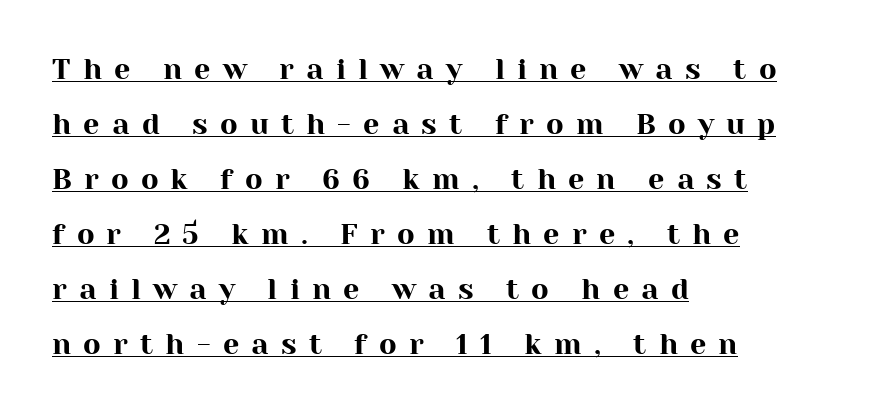
The passage shown is underscored from start to finish. Proportional: the letters do not fall into vertical columns. Which margin do the lines hug? The left one — the right edge is uneven. The tracking jumps out immediately: characters are airy and widely separated.
